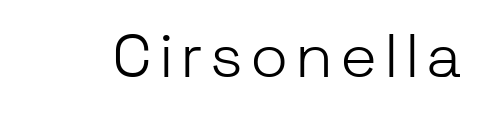
Q: Is the text bold? A: No.
Q: Is the text italic (slanted)? A: No, it is upright.
Q: Is the typeface a serif or a sans-serif typeface? A: Sans-serif.
Q: Is the text underlined? A: No.
Q: Width (condensed, normal, or wide)? A: Normal.
Q: Stroke contrast? A: Low.
Q: x-height? A: Medium.
Q: Monospaced? A: No.
